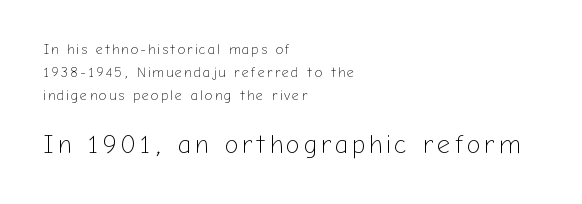
{"italic": "no", "bold": "no", "underline": "no", "align": "left", "line_spacing": "normal", "line_spacing_ratio": 1.65, "larger_block": "second", "size_ratio": 1.86, "glyph_px": 26}
